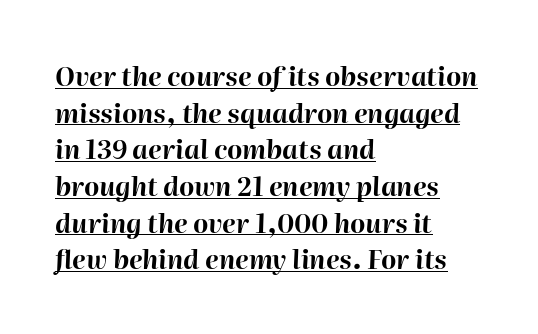
{"italic": "yes", "lean": "right", "slant_degrees": 2, "bold": "yes", "underline": "yes", "align": "left", "line_spacing": "normal", "line_spacing_ratio": 1.41, "letter_spacing": "normal", "letter_spacing_em": 0.0, "glyph_px": 26}
